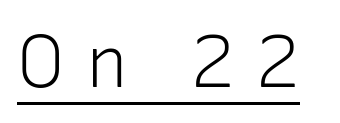
Ink coverage per letter is moderate at most. How are the letters spaced? Widely, with obvious added tracking. These lines are composed in type without serifs. Underline: present. Is this a fixed-width face? No — the glyphs have proportional, varying widths.
